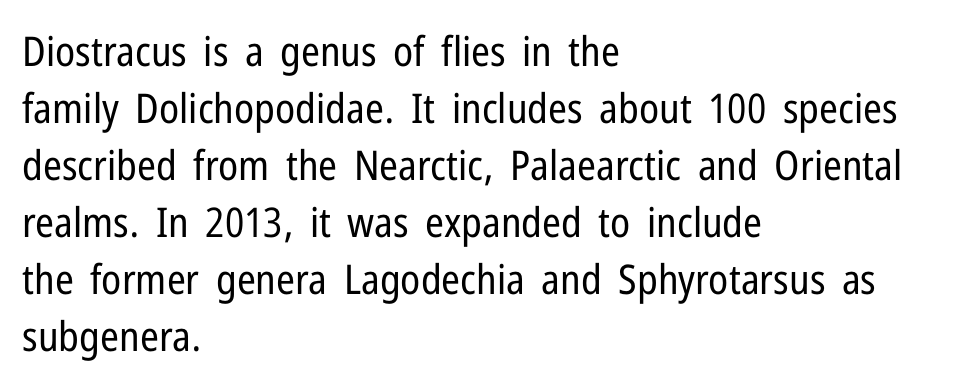
The paragraph has a hard left edge and a soft right edge. The face used here is rendered with its standard letterfit. No feet cap the strokes, marking this as sans-serif type. Vertical spacing — default.
